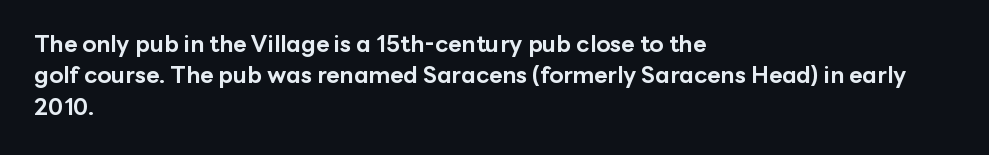
If you drew a line through each stem, it would be perfectly vertical. The face used here has the dense, thick strokes of a bold. All the whitespace from short lines collects on the right. Observe the ordinary spacing: letters are neighbours, not strangers. Rule under the text: the space is simply empty.
